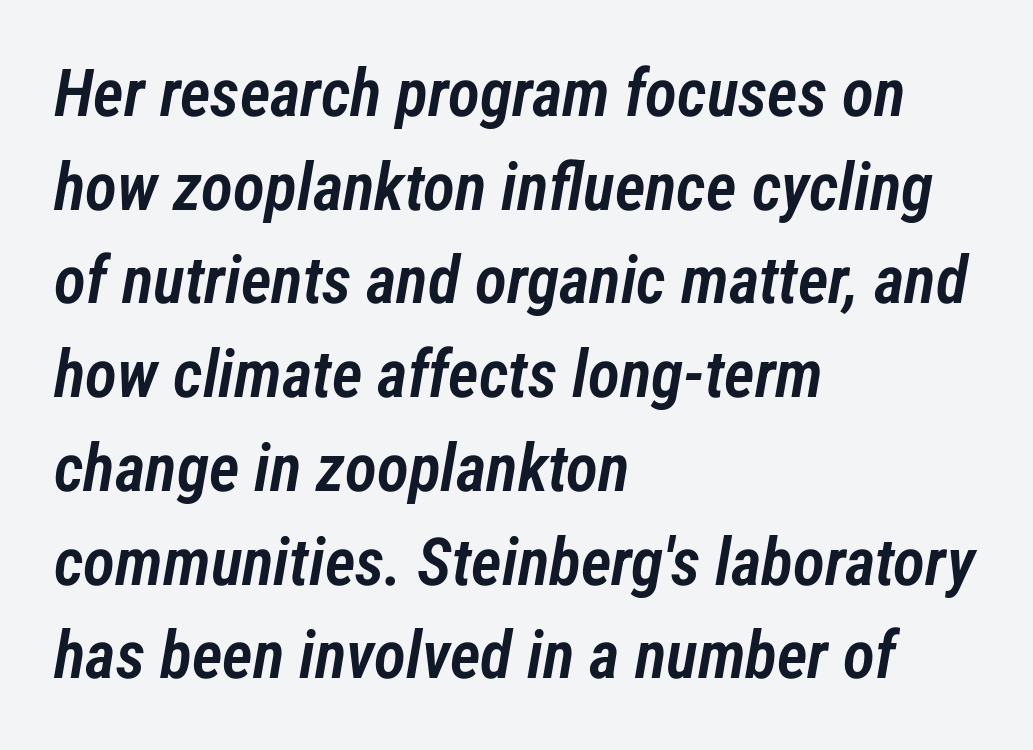
The line texture is even and compact thanks to regular tracking. The specimen omits any rule beneath the text block's lines. Does the leading feel generous? No, just average. Tall strokes in this sample are angled rather than plumb. The rendering anchors every line to the left-hand side. The letters advance in unequal steps, a hallmark of proportional type.
